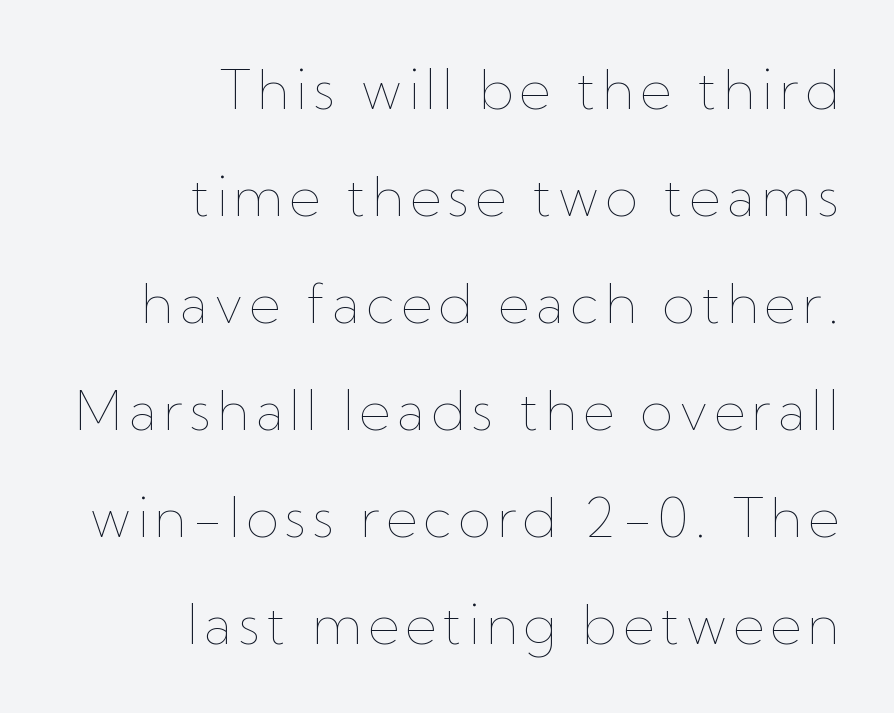
Q: Is the text bold? A: No.
Q: Is the text italic (slanted)? A: No, it is upright.
Q: Is the text underlined? A: No.
Q: How is the paragraph aligned? A: Right-aligned.
Q: Is the spacing between lines tight, normal or loose? A: Loose.
Q: Width (condensed, normal, or wide)? A: Normal.
Q: Stroke contrast? A: Low.
Q: x-height? A: Medium.
Q: Monospaced? A: No.
